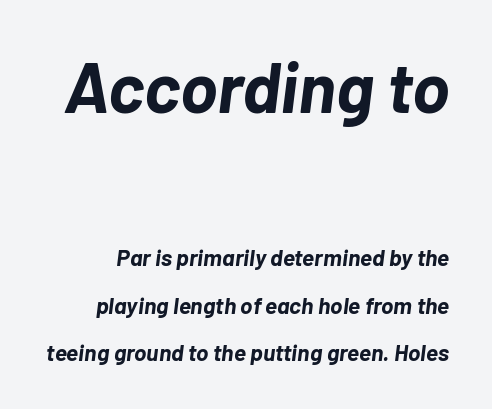
Q: Is the text bold? A: Yes.
Q: Is the text italic (slanted)? A: Yes, it leans right by about 7 degrees.
Q: Is the text underlined? A: No.
Q: Is the spacing between letters normal or unusually wide? A: Normal.
Q: Is the spacing between lines tight, normal or loose? A: Loose.
Q: Which block of text is set in a larger size, the first (top) or the second (bottom)? A: The first (top) one.
Q: Width (condensed, normal, or wide)? A: Normal.
Q: Stroke contrast? A: Low.
Q: x-height? A: Medium.
Q: Monospaced? A: No.
